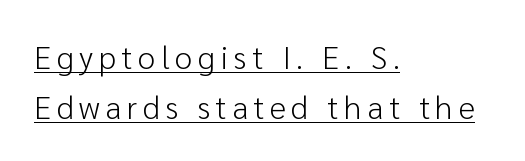
Q: Is the text bold? A: No.
Q: Is the text italic (slanted)? A: No, it is upright.
Q: Is the typeface a serif or a sans-serif typeface? A: Sans-serif.
Q: Is the text underlined? A: Yes.
Q: How is the paragraph aligned? A: Left-aligned.
Q: Is the spacing between lines tight, normal or loose? A: Normal.
Q: Width (condensed, normal, or wide)? A: Normal.
Q: Stroke contrast? A: Low.
Q: x-height? A: Medium.
Q: Monospaced? A: No.
